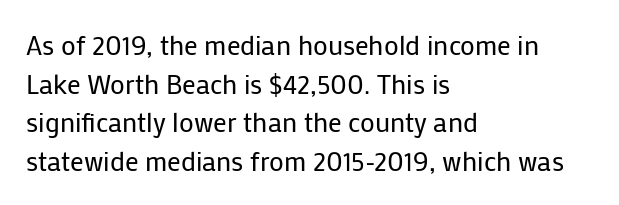
The image shows 27 px text type, upright; set left-aligned, normal line spacing (1.43x), normal letter spacing, not underlined.
